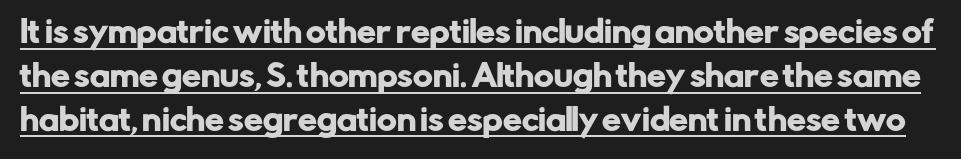
{"serif": "no", "italic": "no", "width": "normal", "stroke_contrast": "low", "x_height": "medium", "monospaced": "no", "underline": "yes", "line_spacing": "normal", "line_spacing_ratio": 1.46, "letter_spacing": "normal", "letter_spacing_em": 0.0, "glyph_px": 30}
